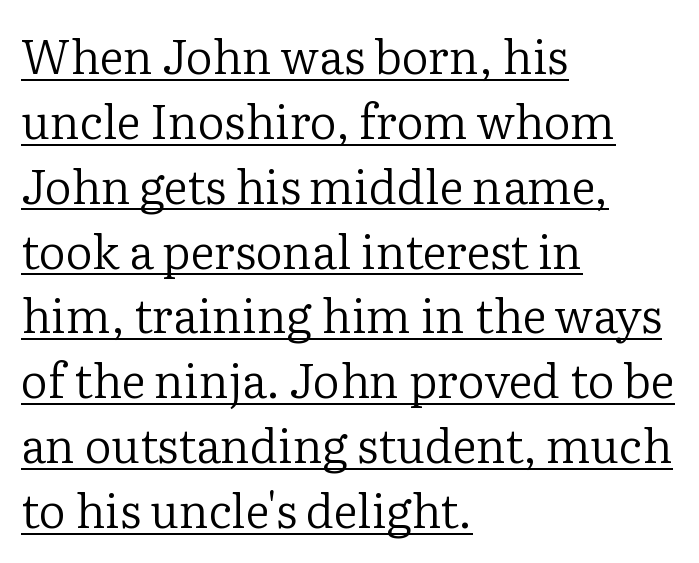
Q: Is the text bold? A: No.
Q: Is the text italic (slanted)? A: No, it is upright.
Q: Is the typeface a serif or a sans-serif typeface? A: Serif.
Q: Is the text underlined? A: Yes.
Q: How is the paragraph aligned? A: Left-aligned.
Q: Is the spacing between letters normal or unusually wide? A: Normal.
Q: Is the spacing between lines tight, normal or loose? A: Normal.
Q: Width (condensed, normal, or wide)? A: Normal.
Q: Stroke contrast? A: Low.
Q: x-height? A: Medium.
Q: Monospaced? A: No.
